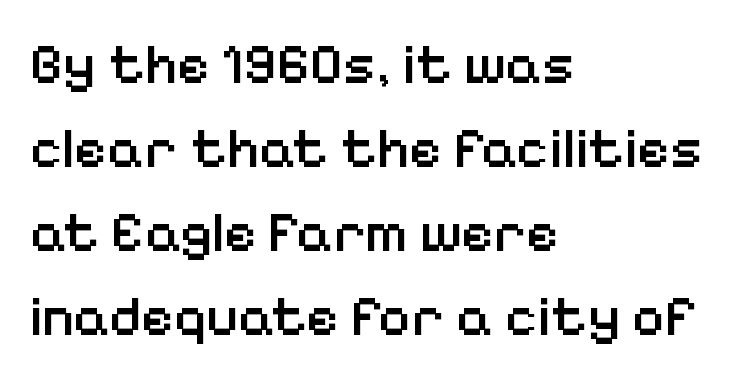
{"serif": "no", "italic": "no", "bold": "semi", "weight": "semibold", "width": "normal", "stroke_contrast": "low", "x_height": "medium", "monospaced": "no", "underline": "no", "align": "left", "line_spacing": "normal", "line_spacing_ratio": 1.5, "letter_spacing": "normal", "letter_spacing_em": 0.0, "glyph_px": 56}
